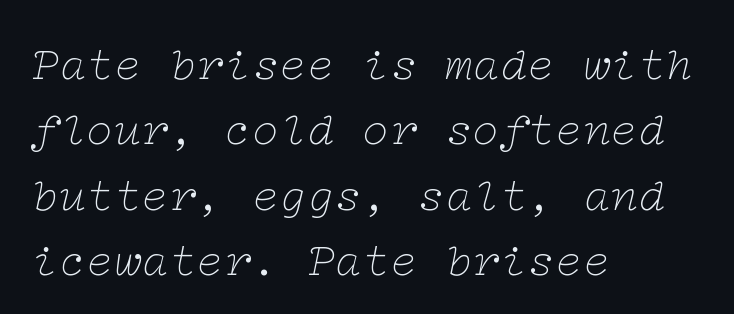
The image shows 46 px thin, wide serif type, italic (leaning right); set left-aligned, normal line spacing (1.42x), normal letter spacing, not underlined; low stroke contrast and a medium x-height.
